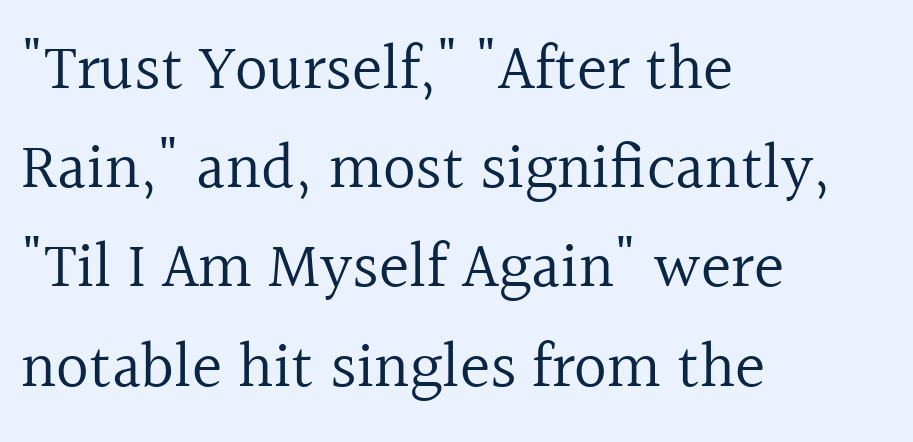
These lines are set flush left with a ragged right edge. Does extra space separate the letters? No, they use regular spacing. Vertically, the passage feels balanced, rows spaced as you'd expect. Quick note: not italic, upright.
